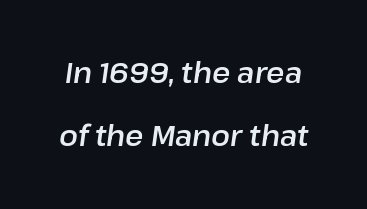
Q: Is the text italic (slanted)? A: Yes, it leans right by about 8 degrees.
Q: Is the text underlined? A: No.
Q: Is the spacing between letters normal or unusually wide? A: Normal.
Q: Is the spacing between lines tight, normal or loose? A: Loose.
Q: Width (condensed, normal, or wide)? A: Normal.
Q: Stroke contrast? A: Low.
Q: x-height? A: Medium.
Q: Monospaced? A: No.
